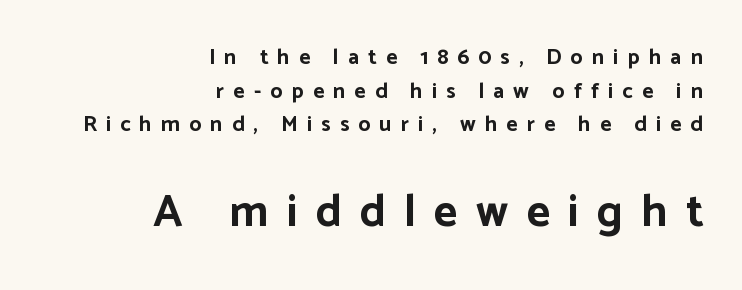
The image shows 45 px bold sans-serif type, upright; set right-aligned, normal line spacing (1.53x), unusually wide letter spacing (+0.41 em), not underlined; the second (bottom) block is 2.05x larger; low stroke contrast and a medium x-height.
